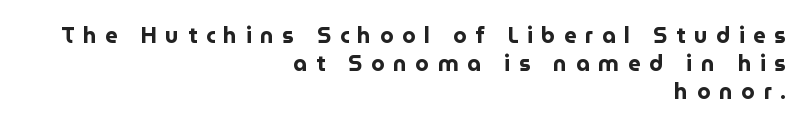
{"italic": "no", "bold": "yes", "underline": "no", "align": "right", "line_spacing": "normal", "line_spacing_ratio": 1.28, "letter_spacing": "wide", "letter_spacing_em": 0.39, "glyph_px": 22}
